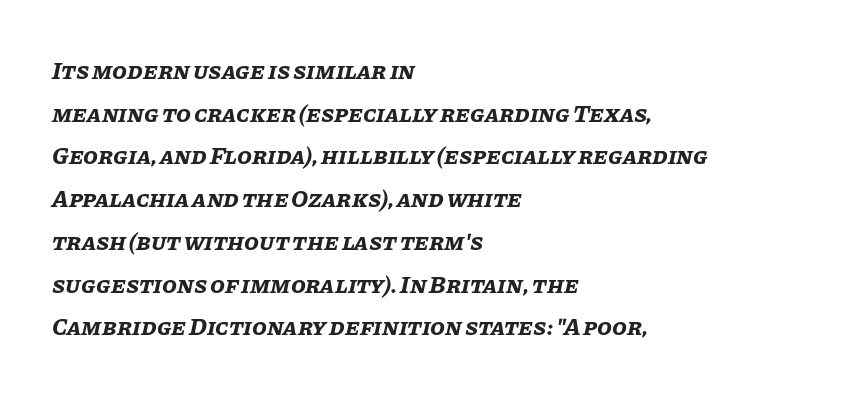
Q: Is the text bold? A: Yes.
Q: Is the text italic (slanted)? A: Yes, it leans right by about 11 degrees.
Q: Is the text underlined? A: No.
Q: How is the paragraph aligned? A: Left-aligned.
Q: Is the spacing between letters normal or unusually wide? A: Normal.
